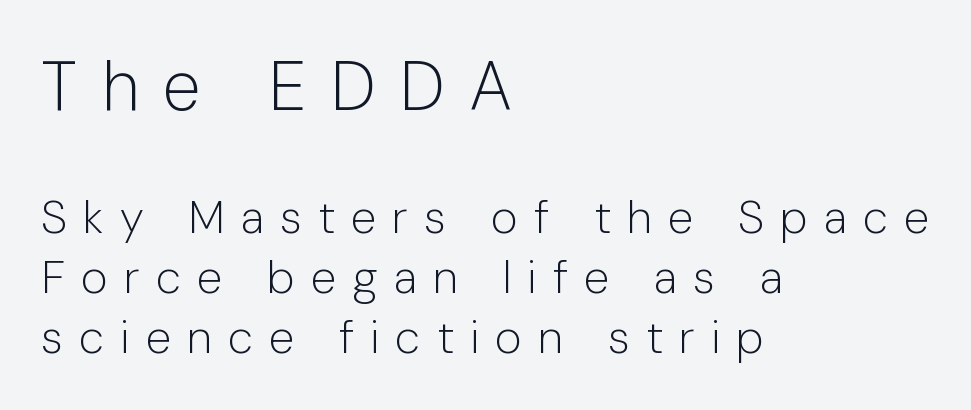
The image shows 69 px light sans-serif type, upright; set left-aligned, normal line spacing (1.31x), unusually wide letter spacing (+0.35 em), not underlined; the first (top) block is 1.5x larger; low stroke contrast and a medium x-height.
